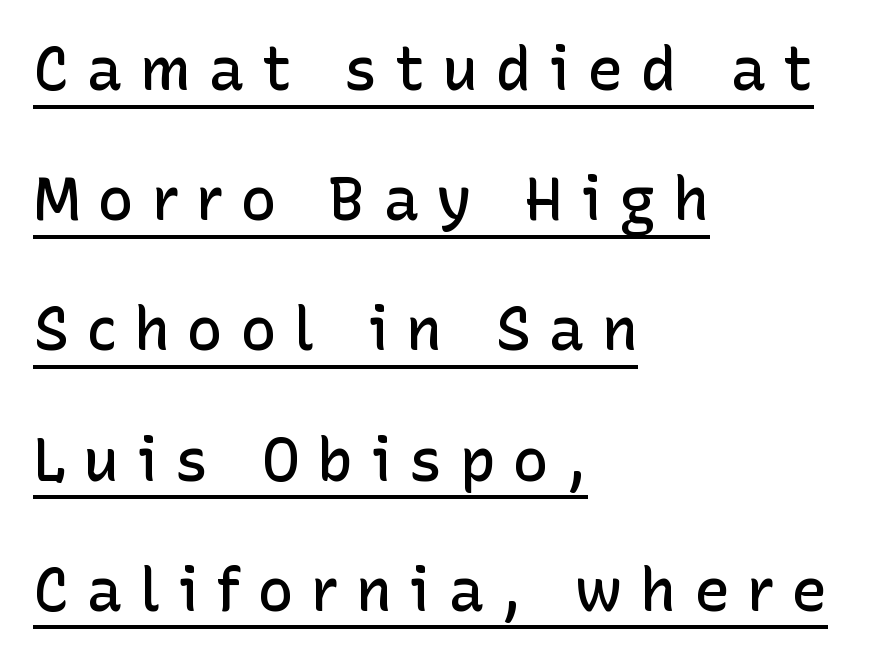
{"serif": "no", "italic": "no", "bold": "semi", "weight": "semibold", "width": "normal", "stroke_contrast": "low", "x_height": "medium", "monospaced": "no", "underline": "yes", "align": "left", "line_spacing": "loose", "line_spacing_ratio": 2.17, "letter_spacing": "wide", "letter_spacing_em": 0.29, "glyph_px": 60}
